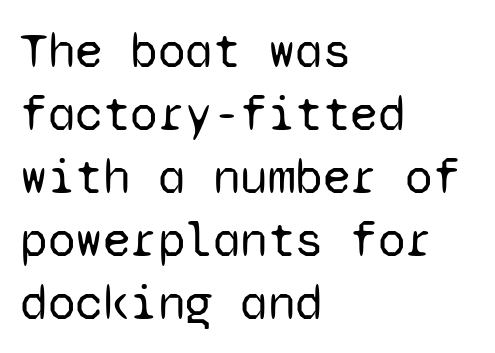
{"serif": "no", "italic": "no", "bold": "no", "weight": "regular", "width": "normal", "stroke_contrast": "low", "x_height": "medium", "monospaced": "yes", "underline": "no", "align": "left", "line_spacing": "normal", "line_spacing_ratio": 1.26, "letter_spacing": "normal", "letter_spacing_em": 0.0, "glyph_px": 50}
